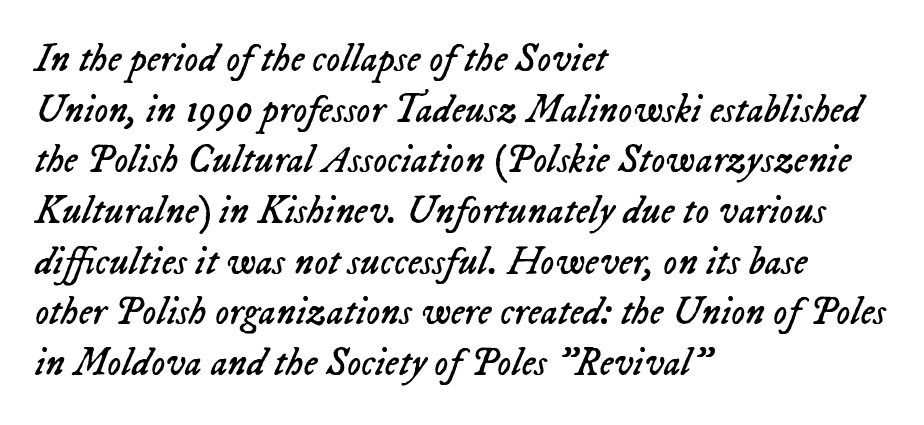
The letters sit at their default tracking, neither squeezed nor spread. The letters look calm and open, with moderate or lighter stems. Check the space under the baseline: it is left empty. Note the varied advance widths — an 'i' is clearly narrower than an 'm'. Successive baselines arrive at the customary interval.
